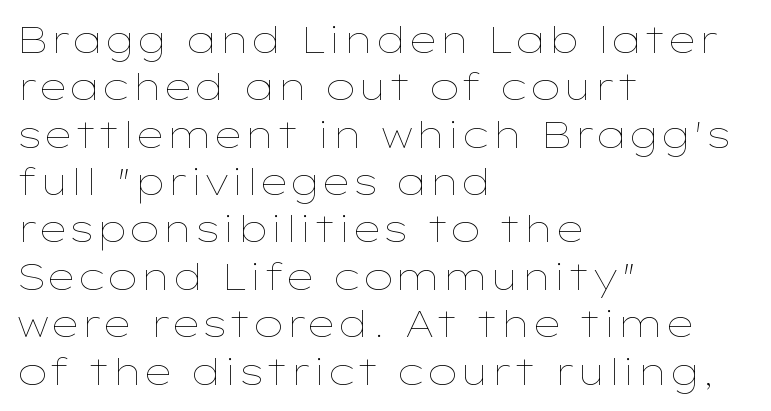
Q: Is the text bold? A: No.
Q: Is the text italic (slanted)? A: No, it is upright.
Q: Is the text underlined? A: No.
Q: How is the paragraph aligned? A: Left-aligned.
Q: Is the spacing between letters normal or unusually wide? A: Normal.
Q: Is the spacing between lines tight, normal or loose? A: Normal.
Q: Width (condensed, normal, or wide)? A: Wide.
Q: Stroke contrast? A: Low.
Q: x-height? A: Medium.
Q: Monospaced? A: No.
